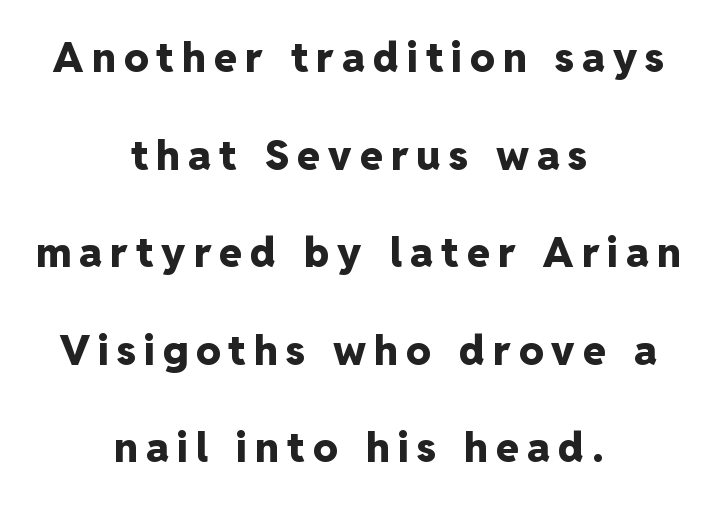
The image shows 41 px heavy sans-serif type, upright; set centered, loose line spacing (2.38x), unusually wide letter spacing (+0.2 em), not underlined; low stroke contrast and a medium x-height.
